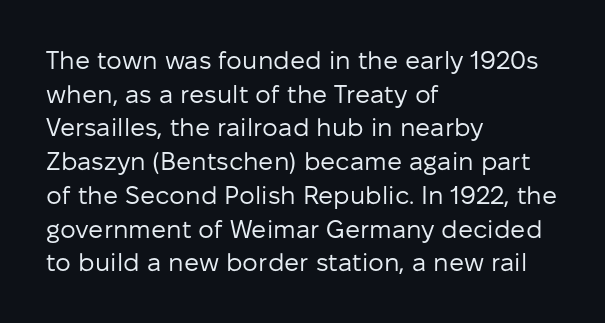
Q: Is the text bold? A: No.
Q: Is the text italic (slanted)? A: No, it is upright.
Q: Is the text underlined? A: No.
Q: How is the paragraph aligned? A: Left-aligned.
Q: Is the spacing between letters normal or unusually wide? A: Normal.
Q: Is the spacing between lines tight, normal or loose? A: Normal.
